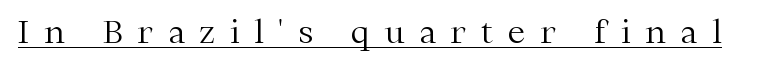
Q: Is the text bold? A: No.
Q: Is the text italic (slanted)? A: No, it is upright.
Q: Is the typeface a serif or a sans-serif typeface? A: Serif.
Q: Is the text underlined? A: Yes.
Q: Is the spacing between letters normal or unusually wide? A: Unusually wide.
Q: Width (condensed, normal, or wide)? A: Normal.
Q: Stroke contrast? A: Medium.
Q: x-height? A: Medium.
Q: Monospaced? A: No.
